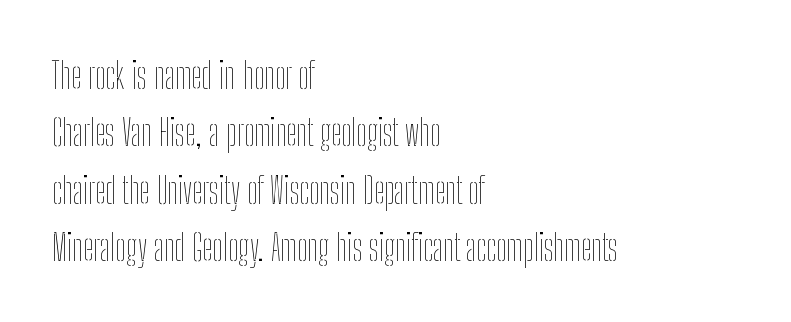
The image shows 37 px thin, condensed type, upright; set left-aligned, normal line spacing (1.55x), normal letter spacing, not underlined; low stroke contrast and a medium x-height.
